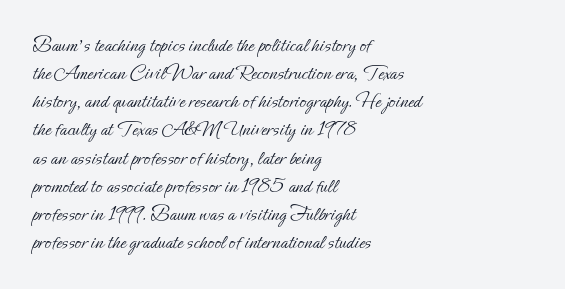
Q: Is the text bold? A: No.
Q: Is the text italic (slanted)? A: Yes.
Q: Is the text underlined? A: No.
Q: How is the paragraph aligned? A: Left-aligned.
Q: Is the spacing between letters normal or unusually wide? A: Normal.
Q: Is the spacing between lines tight, normal or loose? A: Normal.
